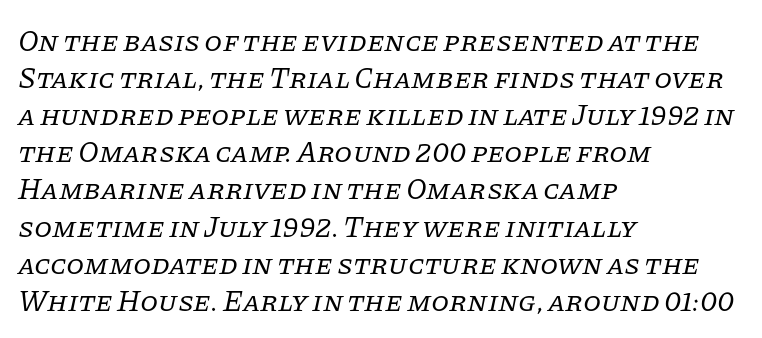
Q: Is the text bold? A: No.
Q: Is the text italic (slanted)? A: Yes, it leans right by about 11 degrees.
Q: Is the typeface a serif or a sans-serif typeface? A: Serif.
Q: Is the text underlined? A: No.
Q: How is the paragraph aligned? A: Left-aligned.
Q: Is the spacing between letters normal or unusually wide? A: Normal.
Q: Is the spacing between lines tight, normal or loose? A: Normal.
Q: Width (condensed, normal, or wide)? A: Normal.
Q: Stroke contrast? A: Low.
Q: x-height? A: Large.
Q: Monospaced? A: No.
